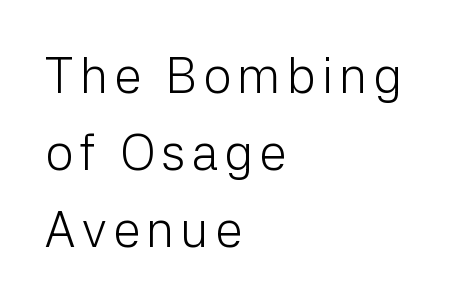
Q: Is the text bold? A: No.
Q: Is the text italic (slanted)? A: No, it is upright.
Q: Is the typeface a serif or a sans-serif typeface? A: Sans-serif.
Q: Is the text underlined? A: No.
Q: How is the paragraph aligned? A: Left-aligned.
Q: Is the spacing between lines tight, normal or loose? A: Normal.
Q: Width (condensed, normal, or wide)? A: Normal.
Q: Stroke contrast? A: Low.
Q: x-height? A: Medium.
Q: Monospaced? A: No.
